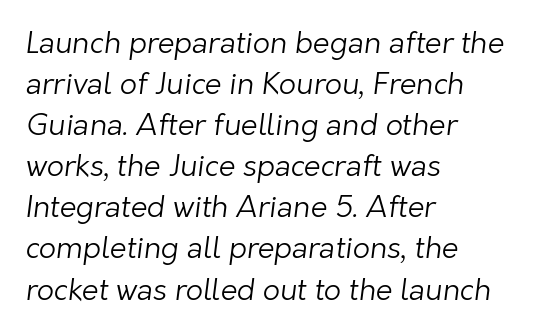
Q: Is the text bold? A: No.
Q: Is the typeface a serif or a sans-serif typeface? A: Sans-serif.
Q: Is the text underlined? A: No.
Q: How is the paragraph aligned? A: Left-aligned.
Q: Is the spacing between letters normal or unusually wide? A: Normal.
Q: Is the spacing between lines tight, normal or loose? A: Normal.
Q: Width (condensed, normal, or wide)? A: Normal.
Q: Stroke contrast? A: Low.
Q: x-height? A: Medium.
Q: Monospaced? A: No.
